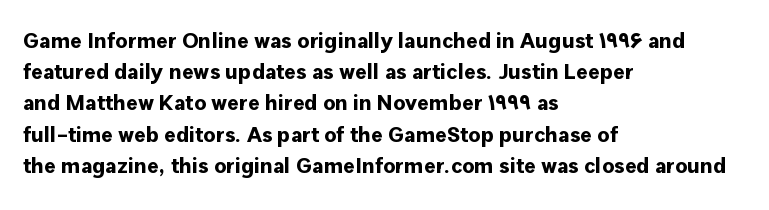
Q: Is the text bold? A: Yes.
Q: Is the text italic (slanted)? A: No, it is upright.
Q: Is the text underlined? A: No.
Q: How is the paragraph aligned? A: Left-aligned.
Q: Is the spacing between letters normal or unusually wide? A: Normal.
Q: Is the spacing between lines tight, normal or loose? A: Normal.
